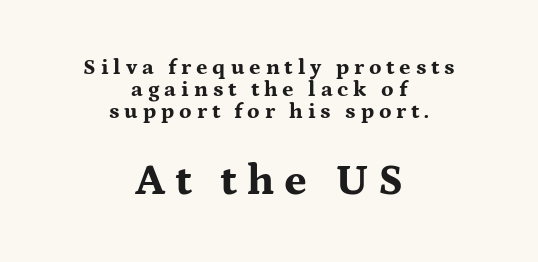
{"serif": "yes", "italic": "no", "bold": "yes", "weight": "bold", "width": "wide", "stroke_contrast": "medium", "x_height": "medium", "monospaced": "no", "underline": "no", "align": "center", "line_spacing": "tight", "line_spacing_ratio": 1.0, "letter_spacing": "wide", "letter_spacing_em": 0.22, "larger_block": "second", "size_ratio": 2.0, "glyph_px": 44}
